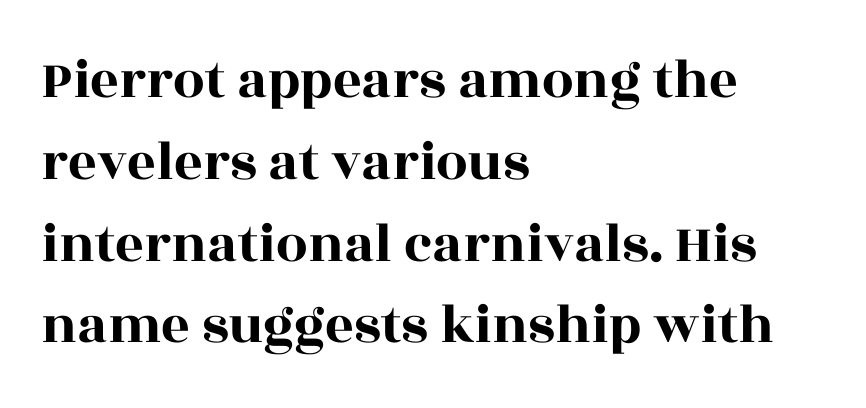
The image shows 56 px wide serif type, upright; set left-aligned, normal line spacing (1.46x), normal letter spacing, not underlined; a large x-height.
